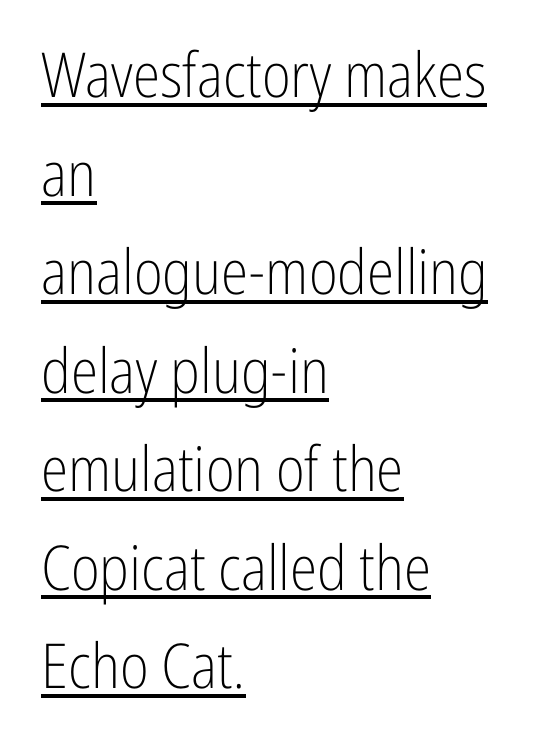
Q: Is the text bold? A: No.
Q: Is the text italic (slanted)? A: No, it is upright.
Q: Is the typeface a serif or a sans-serif typeface? A: Sans-serif.
Q: Is the text underlined? A: Yes.
Q: How is the paragraph aligned? A: Left-aligned.
Q: Is the spacing between letters normal or unusually wide? A: Normal.
Q: Is the spacing between lines tight, normal or loose? A: Normal.
Q: Width (condensed, normal, or wide)? A: Condensed.
Q: Stroke contrast? A: Low.
Q: x-height? A: Medium.
Q: Monospaced? A: No.
